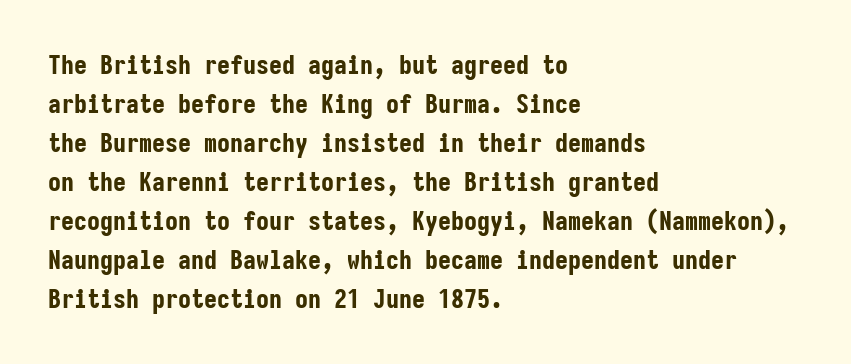
{"italic": "no", "bold": "yes", "underline": "no", "align": "left", "line_spacing": "normal", "line_spacing_ratio": 1.5, "letter_spacing": "normal", "letter_spacing_em": 0.0, "glyph_px": 26}
